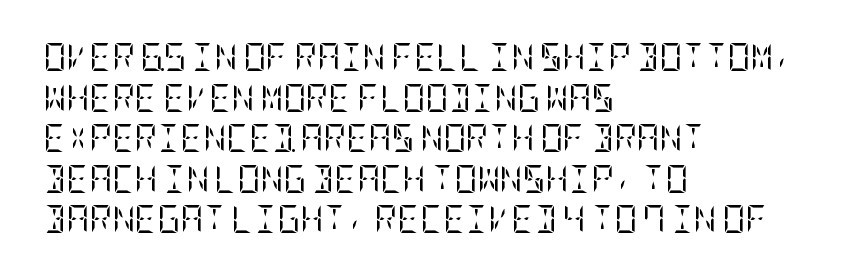
{"serif": "yes", "italic": "no", "bold": "no", "weight": "regular", "width": "condensed", "stroke_contrast": "low", "x_height": "large", "underline": "no", "align": "left", "line_spacing": "normal", "line_spacing_ratio": 1.45, "letter_spacing": "normal", "letter_spacing_em": 0.0, "glyph_px": 28}
